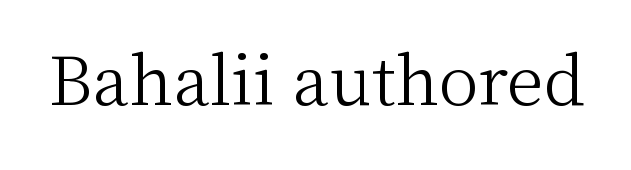
The image shows 67 px light serif type, upright; set normal letter spacing, not underlined; medium stroke contrast and a medium x-height.
